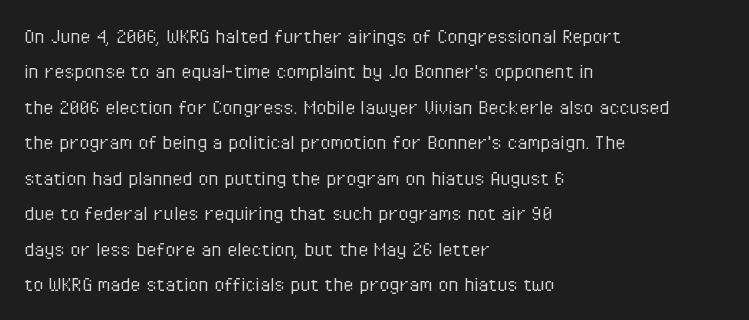
The face looks like a standard text weight, possibly lighter. Vertical strokes here are truly vertical. These lines keep a tight, regular rhythm from letter to letter. Leading matches the norm, producing a regular column. Left-aligned paragraph, ragged on the right. The space directly below the letters is spotless.
